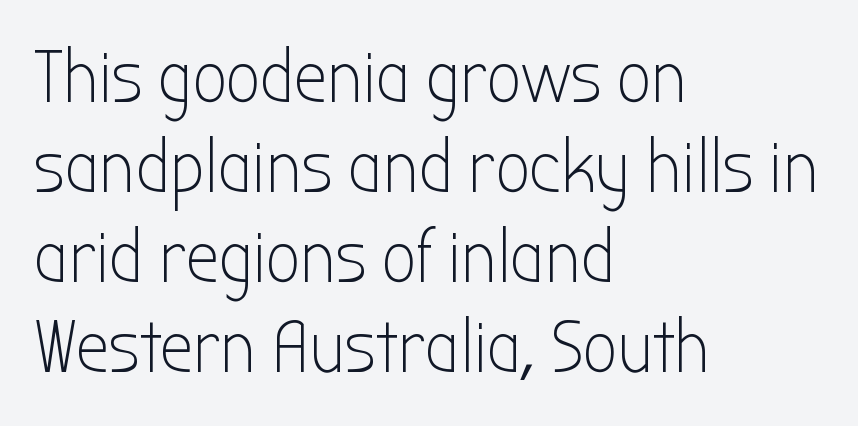
Q: Is the text bold? A: No.
Q: Is the text italic (slanted)? A: No, it is upright.
Q: Is the typeface a serif or a sans-serif typeface? A: Sans-serif.
Q: Is the text underlined? A: No.
Q: How is the paragraph aligned? A: Left-aligned.
Q: Is the spacing between letters normal or unusually wide? A: Normal.
Q: Width (condensed, normal, or wide)? A: Condensed.
Q: Stroke contrast? A: Low.
Q: x-height? A: Medium.
Q: Monospaced? A: No.
